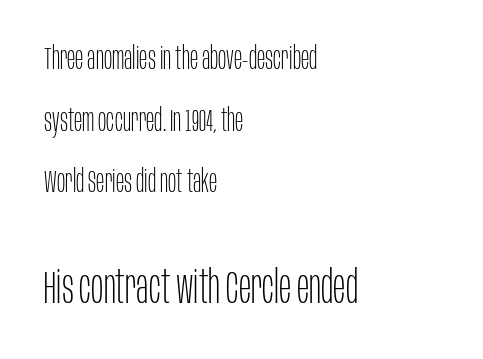
The image shows 46 px thin, condensed sans-serif type, upright; set left-aligned, loose line spacing (1.99x), normal letter spacing, not underlined; the second (bottom) block is 1.48x larger; low stroke contrast and a large x-height.
